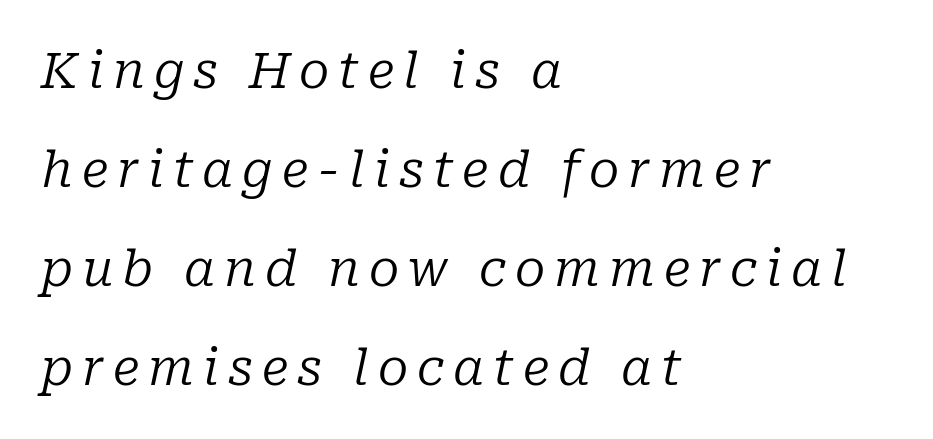
The image shows 50 px regular-weight serif type, italic (leaning right); set left-aligned, loose line spacing (1.98x), not underlined; low stroke contrast and a medium x-height.
